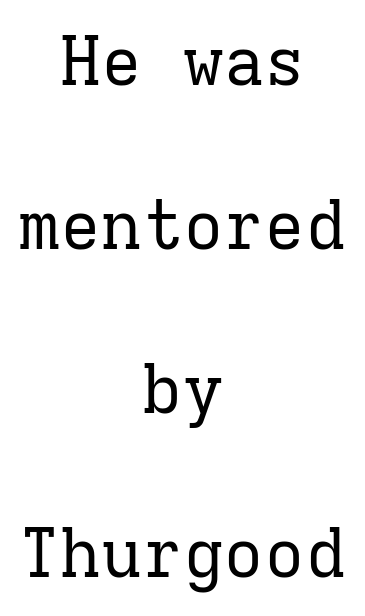
{"serif": "yes", "italic": "no", "bold": "no", "weight": "regular", "width": "normal", "stroke_contrast": "low", "x_height": "medium", "monospaced": "yes", "underline": "no", "align": "center", "line_spacing": "loose", "line_spacing_ratio": 2.41, "letter_spacing": "normal", "letter_spacing_em": 0.0, "glyph_px": 68}
